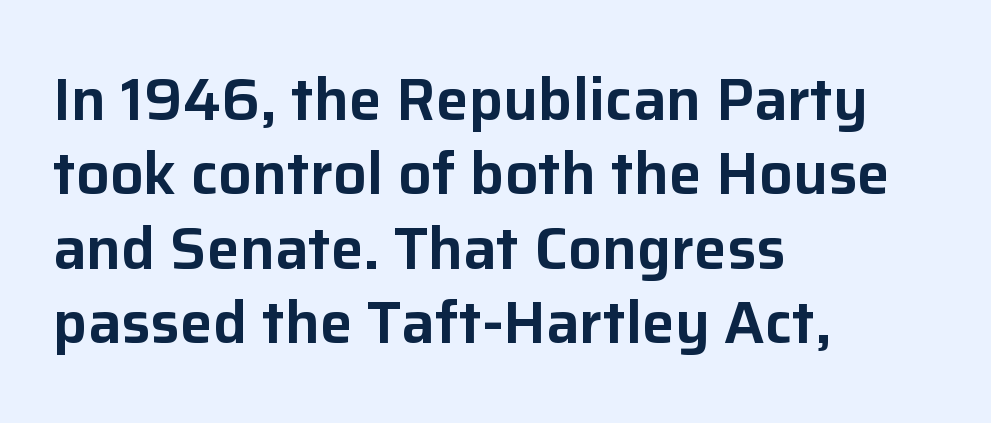
Q: Is the text italic (slanted)? A: No, it is upright.
Q: Is the typeface a serif or a sans-serif typeface? A: Sans-serif.
Q: Is the text underlined? A: No.
Q: How is the paragraph aligned? A: Left-aligned.
Q: Is the spacing between letters normal or unusually wide? A: Normal.
Q: Is the spacing between lines tight, normal or loose? A: Normal.
Q: Width (condensed, normal, or wide)? A: Normal.
Q: Stroke contrast? A: Low.
Q: x-height? A: Medium.
Q: Monospaced? A: No.
